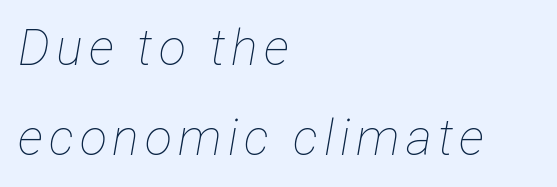
The image shows 50 px thin, condensed type, italic (leaning right); set left-aligned, line spacing 1.81x, not underlined; low stroke contrast and a medium x-height.
